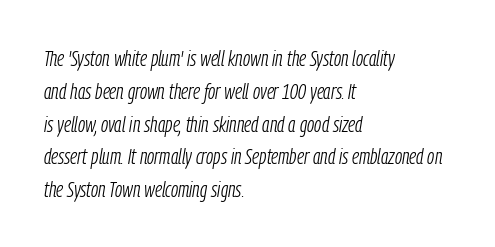
Summary of weight: not heavy and not bold. The line-height multiplier appears to be the usual default. Line beginnings align vertically; line endings do not. Does extra space separate the letters? No, they use regular spacing. Check under the words: just untouched page. A typesetter would mark this as italic.
